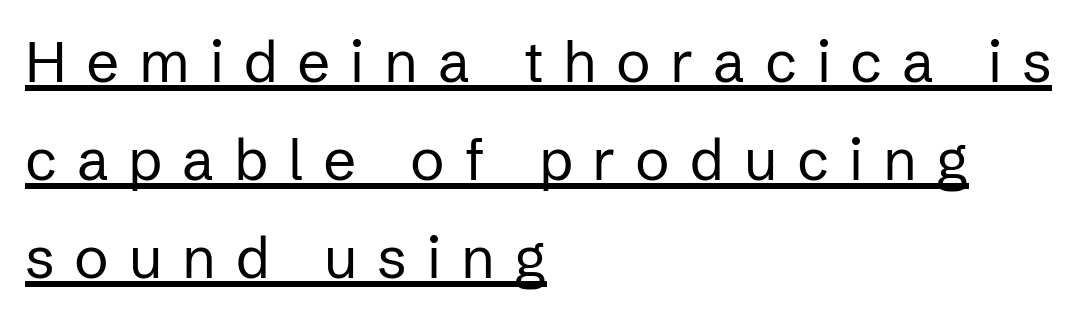
{"serif": "no", "italic": "no", "bold": "no", "weight": "regular", "width": "normal", "stroke_contrast": "low", "x_height": "medium", "monospaced": "no", "underline": "yes", "align": "left", "line_spacing": "normal", "line_spacing_ratio": 1.69, "letter_spacing": "wide", "letter_spacing_em": 0.34, "glyph_px": 58}
